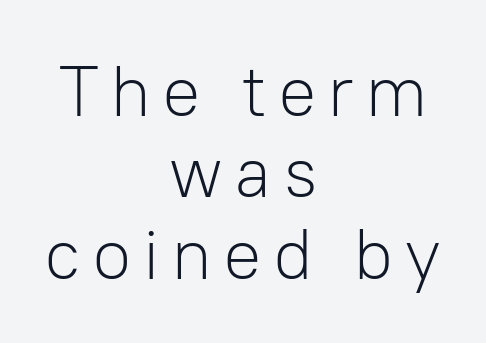
{"serif": "no", "italic": "no", "bold": "no", "weight": "light", "width": "normal", "stroke_contrast": "low", "x_height": "medium", "monospaced": "no", "underline": "no", "align": "center", "line_spacing": "tight", "line_spacing_ratio": 1.13, "glyph_px": 72}
